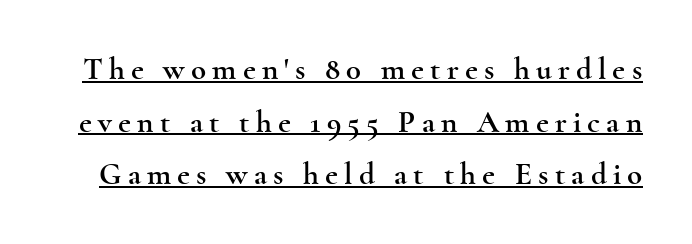
The image shows 31 px wide serif type, upright; set normal line spacing (1.7x), unusually wide letter spacing (+0.2 em), underlined; a small x-height.
